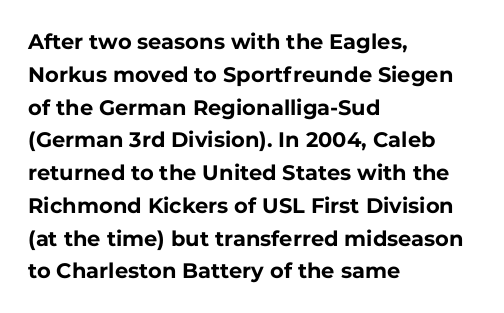
Q: Is the text bold? A: Yes.
Q: Is the text italic (slanted)? A: No, it is upright.
Q: Is the text underlined? A: No.
Q: How is the paragraph aligned? A: Left-aligned.
Q: Is the spacing between letters normal or unusually wide? A: Normal.
Q: Is the spacing between lines tight, normal or loose? A: Normal.
